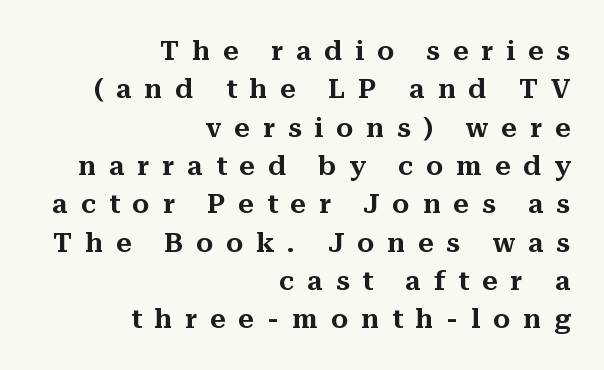
The image shows 27 px text type, upright; set right-aligned, normal line spacing (1.42x), unusually wide letter spacing (+0.48 em), not underlined.
